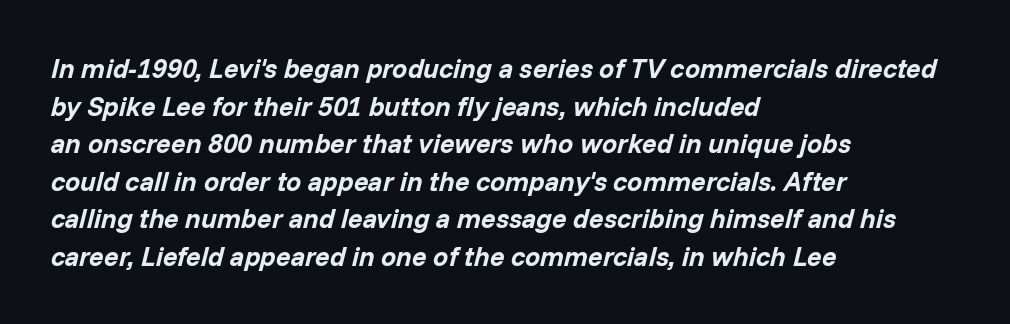
{"italic": "yes", "lean": "right", "slant_degrees": 14, "bold": "yes", "underline": "no", "align": "left", "line_spacing": "normal", "line_spacing_ratio": 1.39, "letter_spacing": "normal", "letter_spacing_em": 0.0, "glyph_px": 27}
